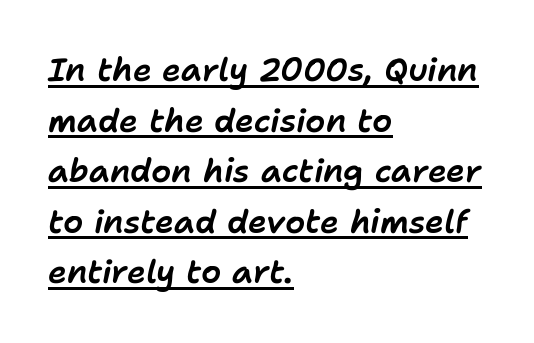
Does the copy run flush right? No — it runs flush left. The passage shown is typed in a proportional face where columns would drift. Has an underline been added? It has. The space between consecutive lines is moderate.
